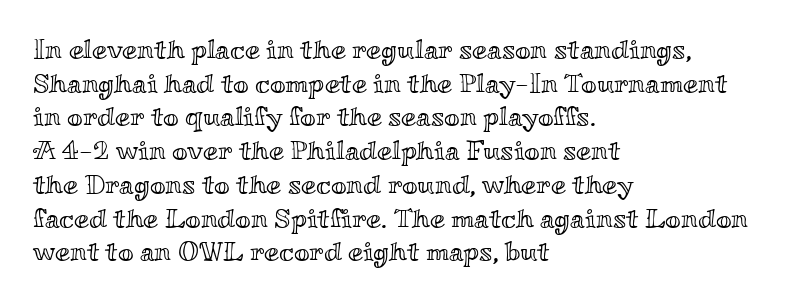
This is the regular roman posture of the typeface. Does extra space separate the letters? No, they use regular spacing. One-word summary of the alignment: left. How would I describe the line gaps? Plain and ordinary.
